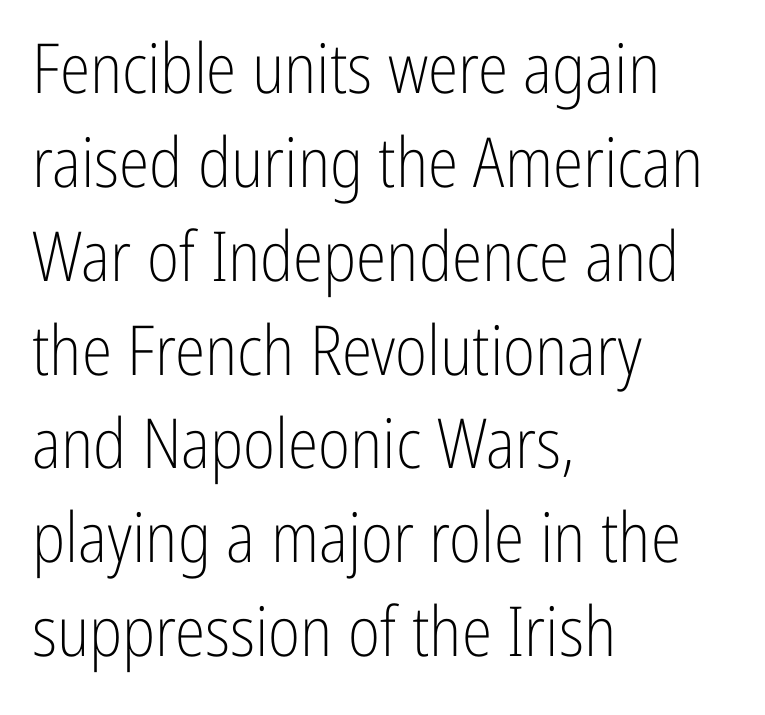
The rows are spaced the way most documents space them. Style check: upright. The typeface chosen for these lines omits serifs. The space directly below the letters is spotless.
